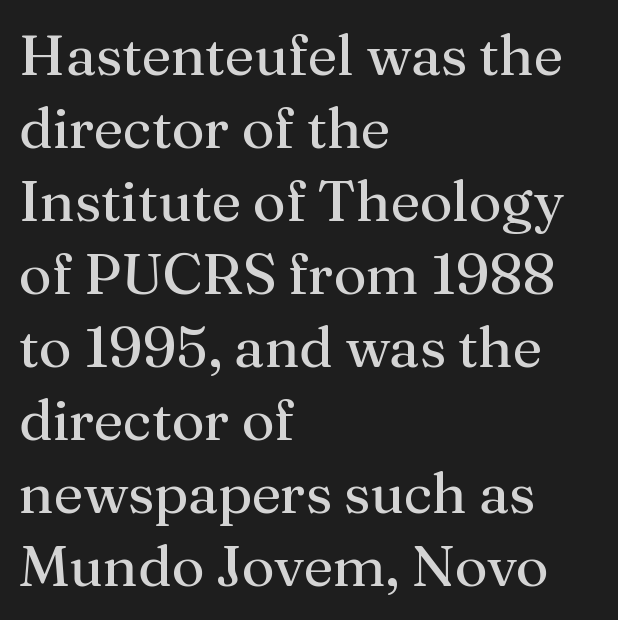
Q: Is the text bold? A: No.
Q: Is the text italic (slanted)? A: No, it is upright.
Q: Is the typeface a serif or a sans-serif typeface? A: Serif.
Q: Is the text underlined? A: No.
Q: How is the paragraph aligned? A: Left-aligned.
Q: Is the spacing between letters normal or unusually wide? A: Normal.
Q: Is the spacing between lines tight, normal or loose? A: Normal.
Q: Width (condensed, normal, or wide)? A: Normal.
Q: Stroke contrast? A: Medium.
Q: x-height? A: Medium.
Q: Monospaced? A: No.
